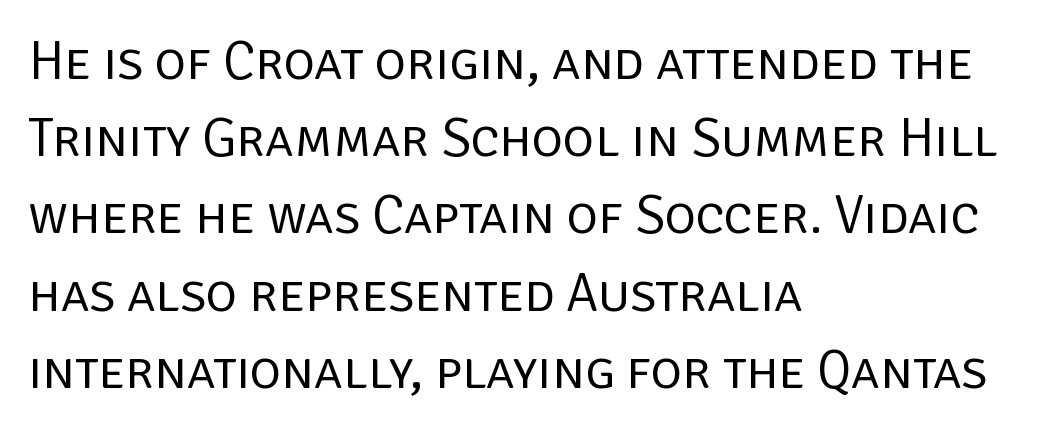
The letters stand straight up with perfectly vertical stems. Unbolded letterforms with no extra heft. These lines are rendered in a variable-pitch font. The lines sit at an ordinary, default distance from one another. This rendering uses left alignment, leaving the right contour irregular.
